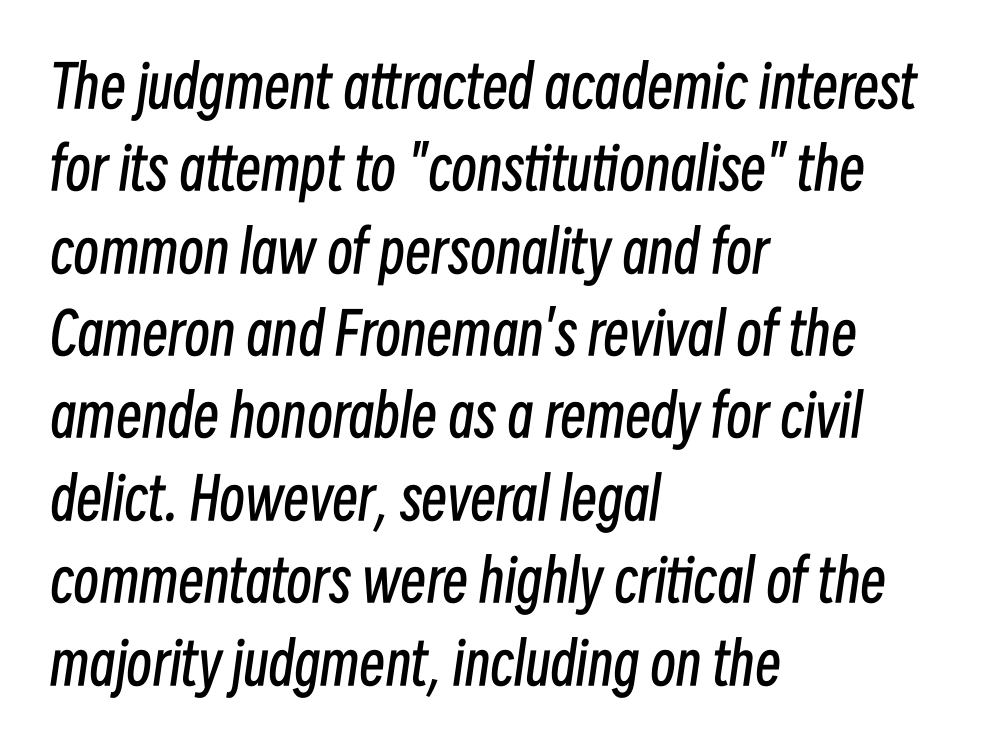
No chunkiness to these letters — they're not bold. Tracking value appears to be zero — textbook default spacing. The text carries the slant typical of an italic or oblique font. Notice how the passage keeps a crisp vertical edge on the left only. Looks like regular typesetting: each glyph gets only the width it needs.
